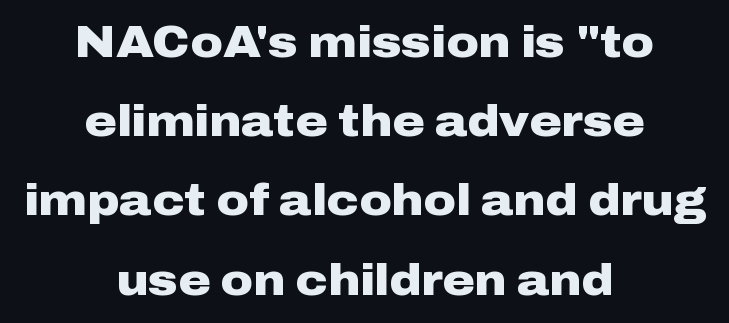
{"serif": "no", "italic": "no", "bold": "yes", "weight": "heavy", "width": "wide", "stroke_contrast": "low", "x_height": "medium", "monospaced": "no", "underline": "no", "align": "center", "line_spacing_ratio": 1.8, "letter_spacing": "normal", "letter_spacing_em": 0.0, "glyph_px": 44}
